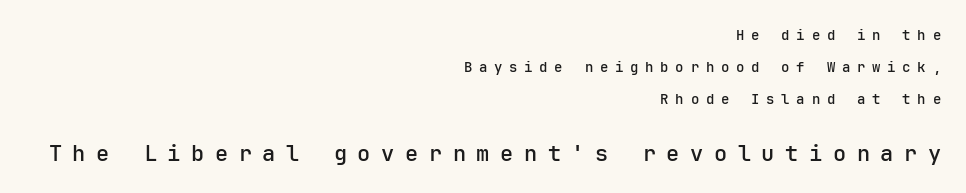
Q: Is the text italic (slanted)? A: No, it is upright.
Q: Is the text underlined? A: No.
Q: How is the paragraph aligned? A: Right-aligned.
Q: Is the spacing between letters normal or unusually wide? A: Unusually wide.
Q: Is the spacing between lines tight, normal or loose? A: Loose.
Q: Which block of text is set in a larger size, the first (top) or the second (bottom)? A: The second (bottom) one.
